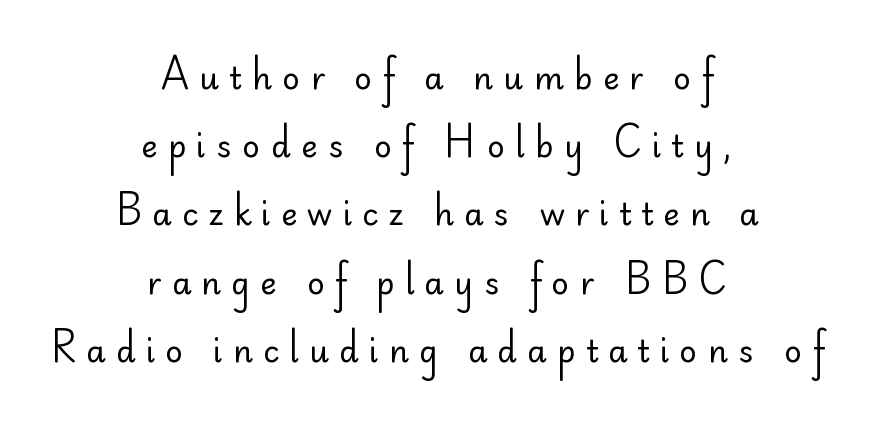
{"serif": "no", "italic": "no", "bold": "no", "weight": "regular", "width": "normal", "stroke_contrast": "low", "x_height": "small", "monospaced": "no", "underline": "no", "align": "center", "line_spacing": "loose", "line_spacing_ratio": 2.2, "letter_spacing": "wide", "letter_spacing_em": 0.33, "glyph_px": 31}
